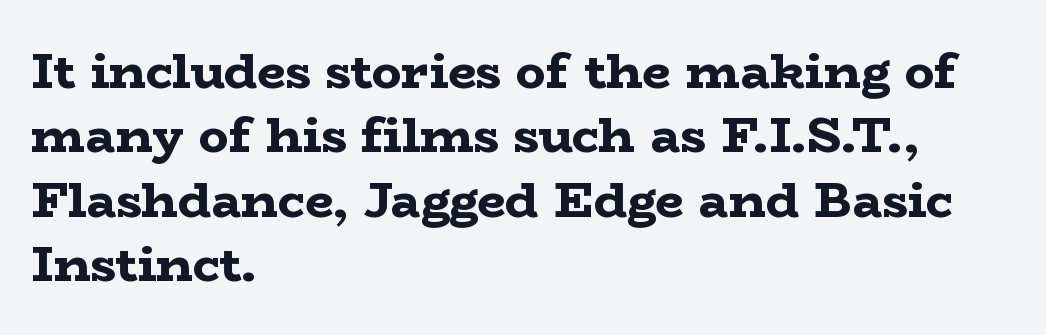
{"serif": "yes", "italic": "no", "bold": "yes", "weight": "bold", "width": "wide", "stroke_contrast": "low", "x_height": "medium", "monospaced": "no", "underline": "no", "align": "left", "line_spacing": "normal", "line_spacing_ratio": 1.29, "letter_spacing": "normal", "letter_spacing_em": 0.0, "glyph_px": 50}
